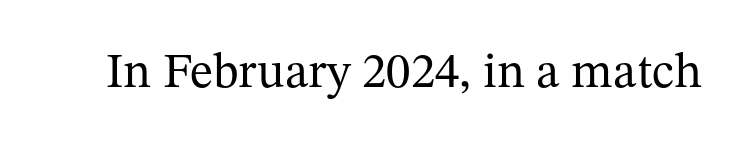
Looks like regular typesetting: each glyph gets only the width it needs. The face used here is rendered with its standard letterfit. Classification — serif. This is roman type, the default non-slanted kind. Is the stroke heavy? The answer is a plain regular-or-lighter. Only glyphs here, with clear space below each row.
